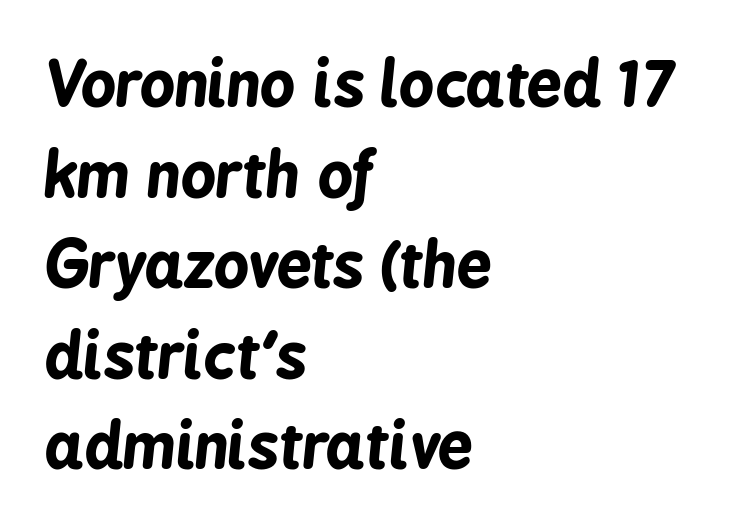
The image shows 62 px bold, condensed type, italic (leaning right); set left-aligned, normal line spacing (1.46x), normal letter spacing, not underlined; low stroke contrast and a medium x-height.
